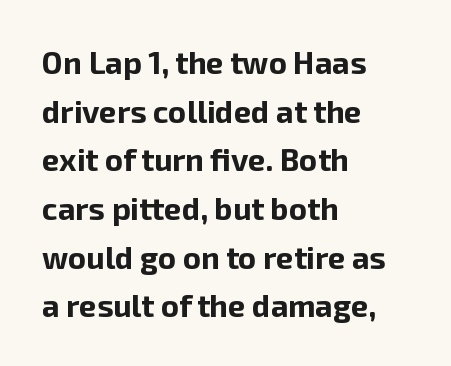
{"serif": "no", "italic": "no", "bold": "yes", "weight": "bold", "width": "normal", "stroke_contrast": "low", "x_height": "medium", "monospaced": "no", "underline": "no", "align": "left", "line_spacing": "normal", "line_spacing_ratio": 1.57, "letter_spacing": "normal", "letter_spacing_em": 0.0, "glyph_px": 31}
